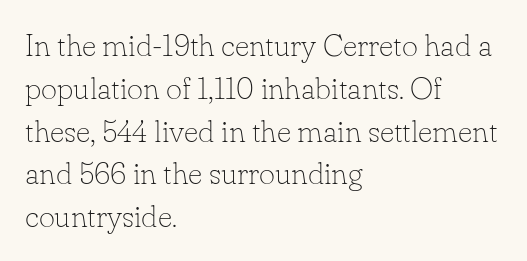
Q: Is the text bold? A: No.
Q: Is the text italic (slanted)? A: No, it is upright.
Q: Is the typeface a serif or a sans-serif typeface? A: Serif.
Q: Is the text underlined? A: No.
Q: How is the paragraph aligned? A: Left-aligned.
Q: Is the spacing between letters normal or unusually wide? A: Normal.
Q: Is the spacing between lines tight, normal or loose? A: Normal.
Q: Width (condensed, normal, or wide)? A: Normal.
Q: Stroke contrast? A: Low.
Q: x-height? A: Small.
Q: Monospaced? A: No.
